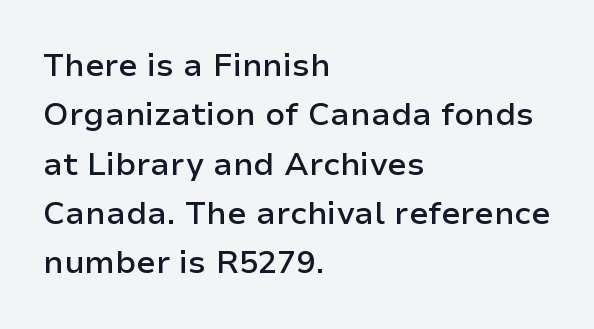
{"serif": "no", "italic": "no", "bold": "semi", "weight": "semibold", "width": "normal", "stroke_contrast": "low", "x_height": "medium", "monospaced": "no", "underline": "no", "align": "left", "line_spacing": "normal", "line_spacing_ratio": 1.54, "letter_spacing": "normal", "letter_spacing_em": 0.0, "glyph_px": 32}
